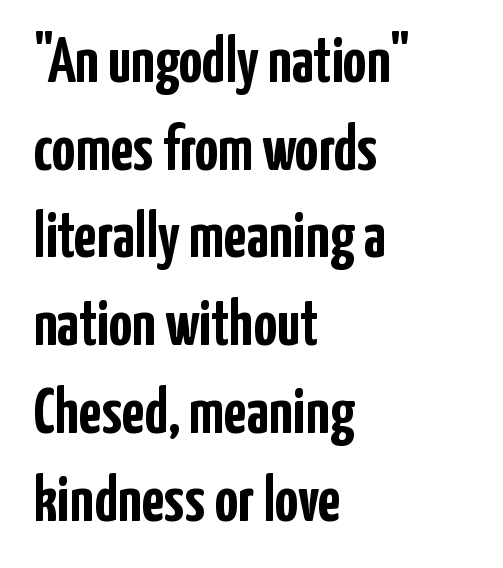
The image shows 65 px semibold, condensed sans-serif type, upright; set left-aligned, normal line spacing (1.35x), normal letter spacing, not underlined; low stroke contrast and a medium x-height.
